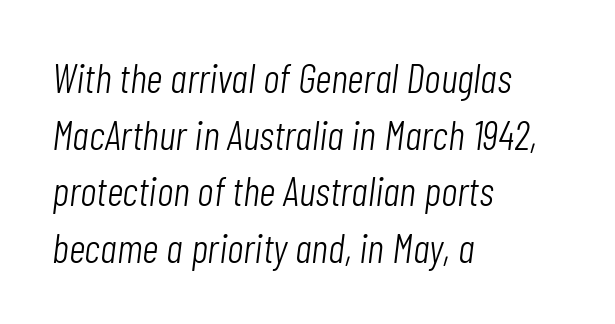
The image shows 41 px light, condensed type, italic (leaning right); set left-aligned, normal line spacing (1.38x), normal letter spacing, not underlined; low stroke contrast and a medium x-height.
